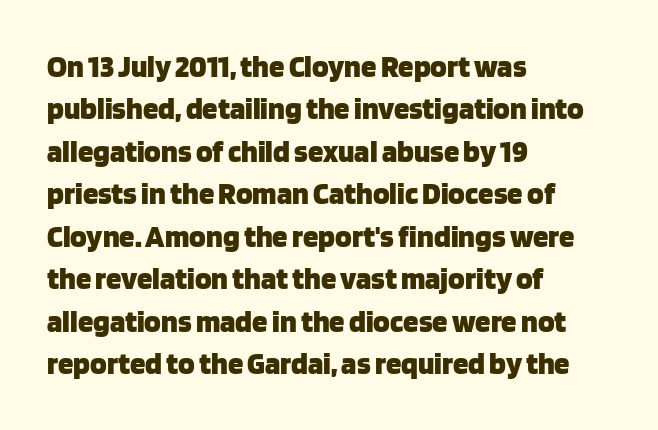
Q: Is the text bold? A: Yes.
Q: Is the text italic (slanted)? A: No, it is upright.
Q: Is the typeface a serif or a sans-serif typeface? A: Sans-serif.
Q: Is the text underlined? A: No.
Q: How is the paragraph aligned? A: Left-aligned.
Q: Is the spacing between letters normal or unusually wide? A: Normal.
Q: Is the spacing between lines tight, normal or loose? A: Normal.
Q: Width (condensed, normal, or wide)? A: Normal.
Q: Stroke contrast? A: Low.
Q: x-height? A: Large.
Q: Monospaced? A: No.
